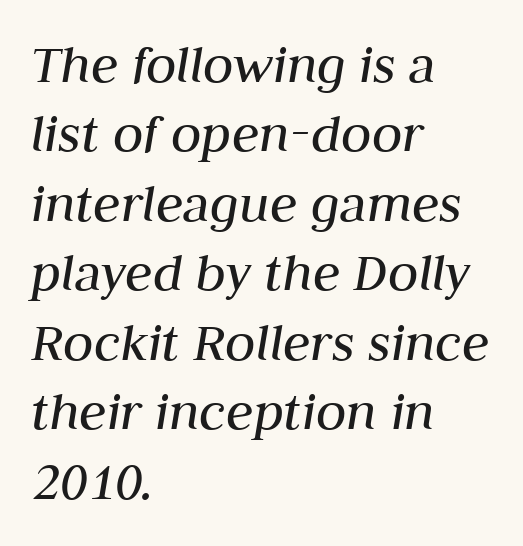
{"italic": "yes", "lean": "right", "slant_degrees": 10, "bold": "no", "weight": "regular", "width": "normal", "stroke_contrast": "medium", "x_height": "medium", "monospaced": "no", "underline": "no", "align": "left", "line_spacing_ratio": 1.24, "letter_spacing": "normal", "letter_spacing_em": 0.0, "glyph_px": 56}
